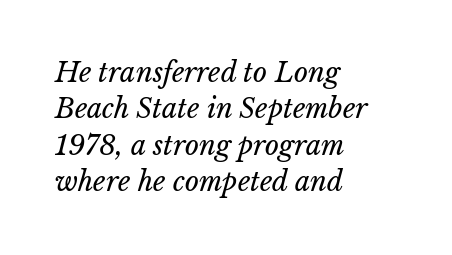
Q: Is the text bold? A: No.
Q: Is the text italic (slanted)? A: Yes, it leans right by about 15 degrees.
Q: Is the text underlined? A: No.
Q: How is the paragraph aligned? A: Left-aligned.
Q: Is the spacing between letters normal or unusually wide? A: Normal.
Q: Is the spacing between lines tight, normal or loose? A: Normal.
